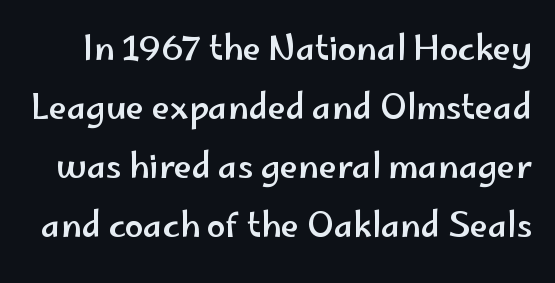
Q: Is the text italic (slanted)? A: No, it is upright.
Q: Is the typeface a serif or a sans-serif typeface? A: Sans-serif.
Q: Is the text underlined? A: No.
Q: Is the spacing between letters normal or unusually wide? A: Normal.
Q: Width (condensed, normal, or wide)? A: Wide.
Q: Stroke contrast? A: Low.
Q: x-height? A: Small.
Q: Monospaced? A: No.
